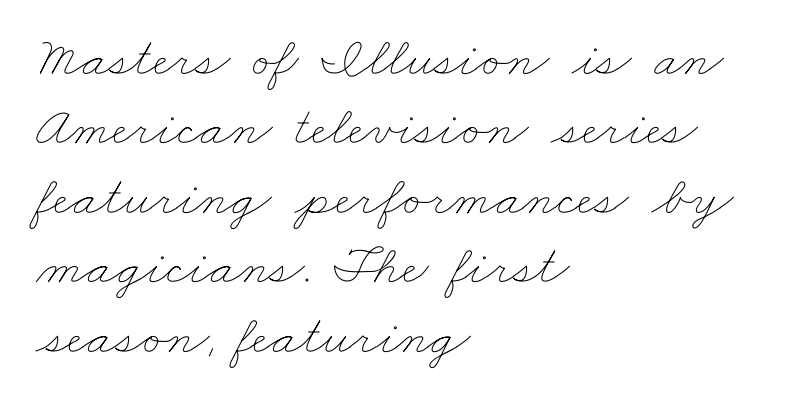
{"bold": "no", "weight": "thin", "width": "wide", "stroke_contrast": "low", "x_height": "small", "monospaced": "no", "underline": "no", "align": "left", "line_spacing_ratio": 1.24, "letter_spacing": "normal", "letter_spacing_em": 0.0, "glyph_px": 56}
